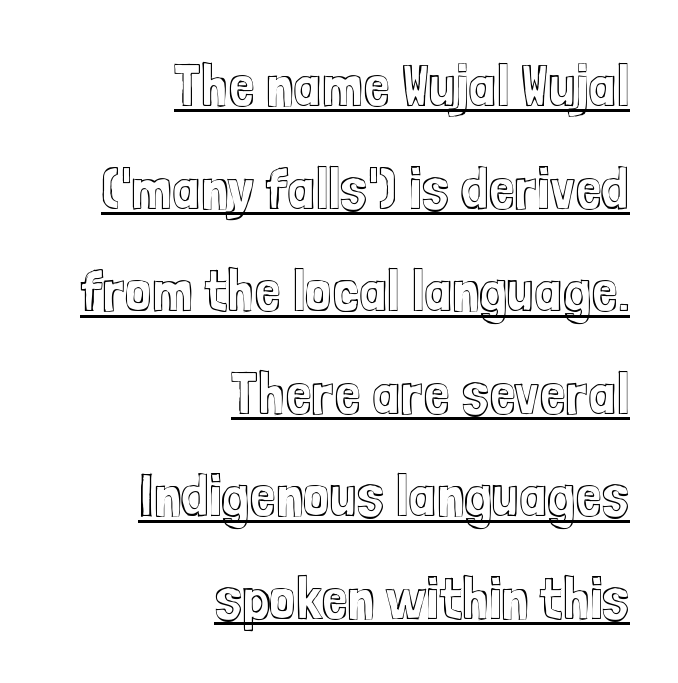
The image shows 60 px condensed type, upright; set right-aligned, line spacing 1.71x, normal letter spacing, underlined; a medium x-height.
